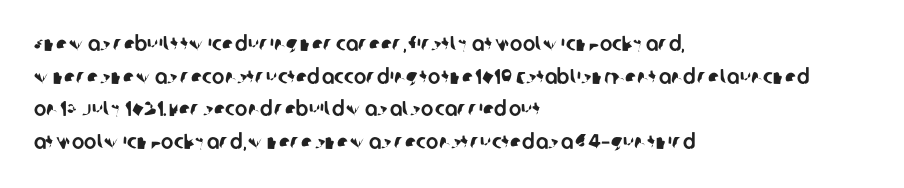
How are the letters spaced? Ordinarily, with no added tracking. The typesetter chose a ragged-right arrangement here. Rule under the text: the space is simply empty. Each new line begins a customary step beneath the previous one.
